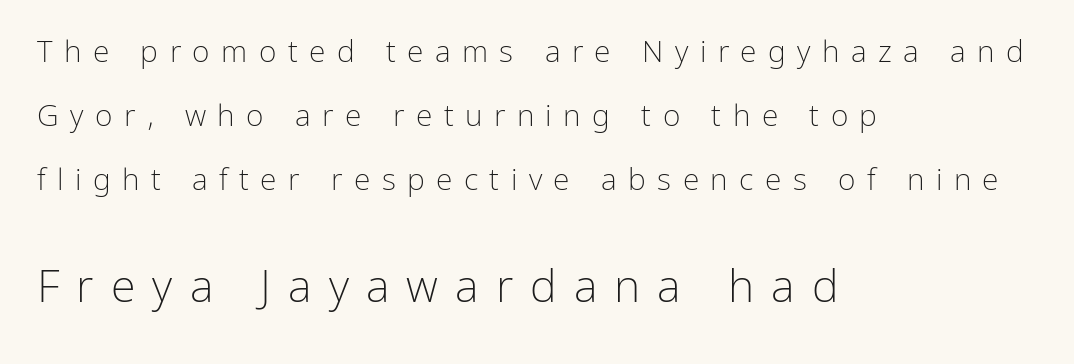
{"serif": "no", "italic": "no", "bold": "no", "weight": "light", "width": "normal", "stroke_contrast": "low", "x_height": "medium", "monospaced": "no", "underline": "no", "align": "left", "line_spacing": "loose", "line_spacing_ratio": 2.13, "letter_spacing": "wide", "letter_spacing_em": 0.38, "larger_block": "second", "size_ratio": 1.5, "glyph_px": 45}
